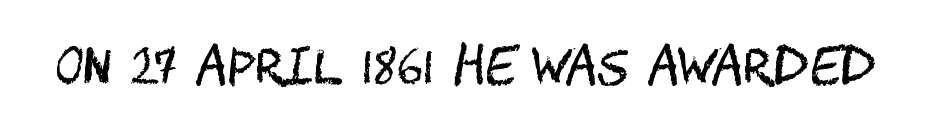
You can tell it's not italic because the verticals are truly vertical. Heft: none added — not bold. Type without underlining. Here the glyphs are tracked normally, forming tight word shapes. Serifs: no, the terminals of the letterforms are clean.
